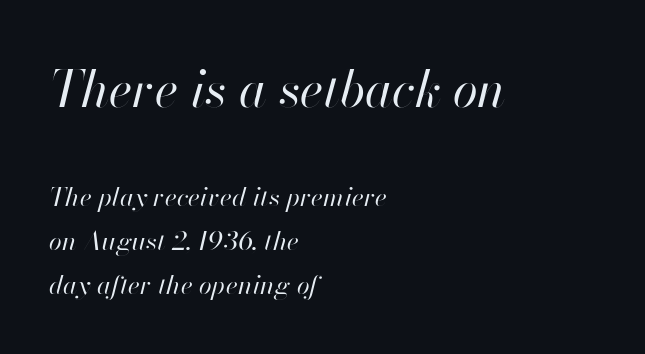
Q: Is the text bold? A: No.
Q: Is the text italic (slanted)? A: Yes, it leans right by about 13 degrees.
Q: Is the text underlined? A: No.
Q: How is the paragraph aligned? A: Left-aligned.
Q: Is the spacing between letters normal or unusually wide? A: Normal.
Q: Is the spacing between lines tight, normal or loose? A: Normal.
Q: Which block of text is set in a larger size, the first (top) or the second (bottom)? A: The first (top) one.
Q: Width (condensed, normal, or wide)? A: Normal.
Q: Stroke contrast? A: High.
Q: x-height? A: Small.
Q: Monospaced? A: No.
